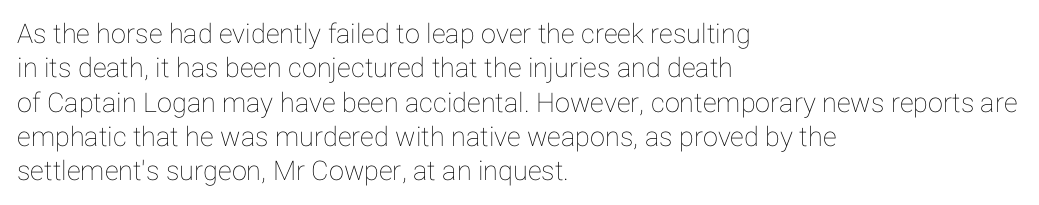
Q: Is the text italic (slanted)? A: No, it is upright.
Q: Is the text underlined? A: No.
Q: How is the paragraph aligned? A: Left-aligned.
Q: Is the spacing between letters normal or unusually wide? A: Normal.
Q: Is the spacing between lines tight, normal or loose? A: Normal.
